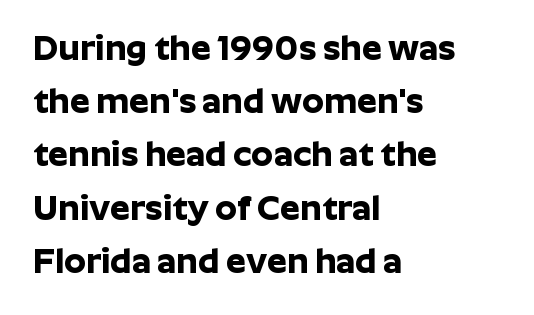
No word sits above an underline. Tall strokes in this sample are plumb rather than angled. Does the copy run flush right? No — it runs flush left. Line spacing here is normal. Students, this is bold: see how much ink each stroke carries.
